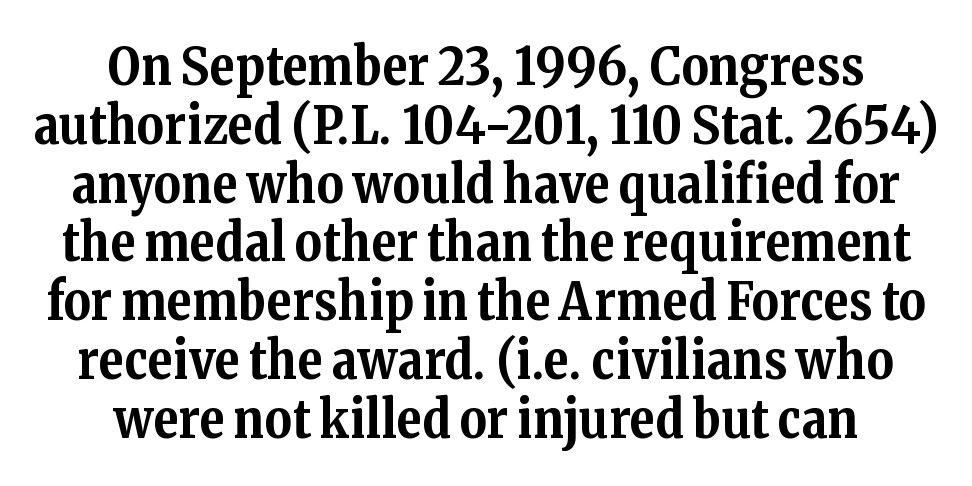
The paragraph shown floats in the horizontal middle. Students, note that the glyphs here touch the page at normal intervals. Is this a fixed-width face? No — the glyphs have proportional, varying widths. The area under the type is left untouched. The type family on display is of the serif kind.
